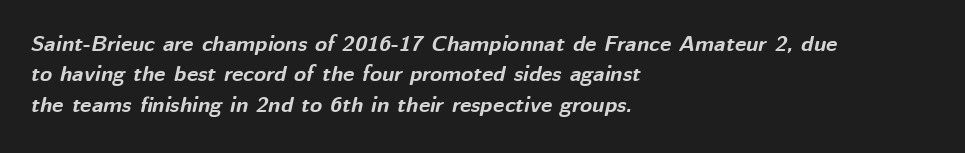
{"italic": "yes", "lean": "right", "slant_degrees": 12, "bold": "yes", "underline": "no", "align": "left", "line_spacing": "normal", "line_spacing_ratio": 1.38, "letter_spacing": "normal", "letter_spacing_em": 0.0, "glyph_px": 22}
